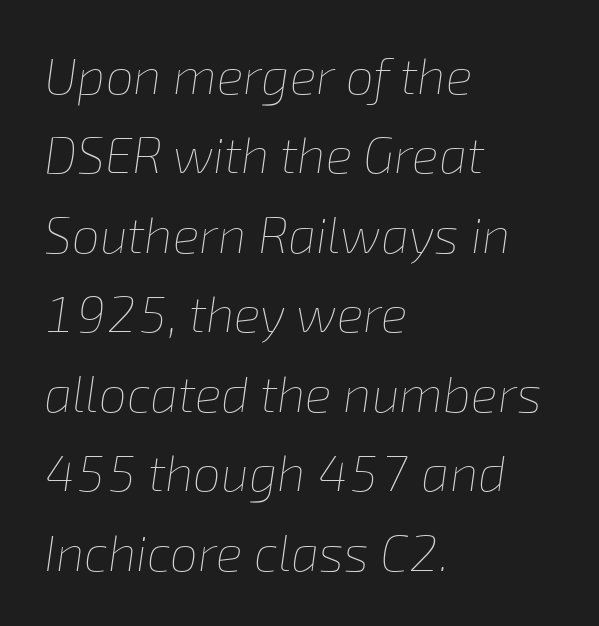
The image shows 50 px thin type, italic (leaning right); set left-aligned, normal line spacing (1.59x), normal letter spacing, not underlined; low stroke contrast and a medium x-height.
